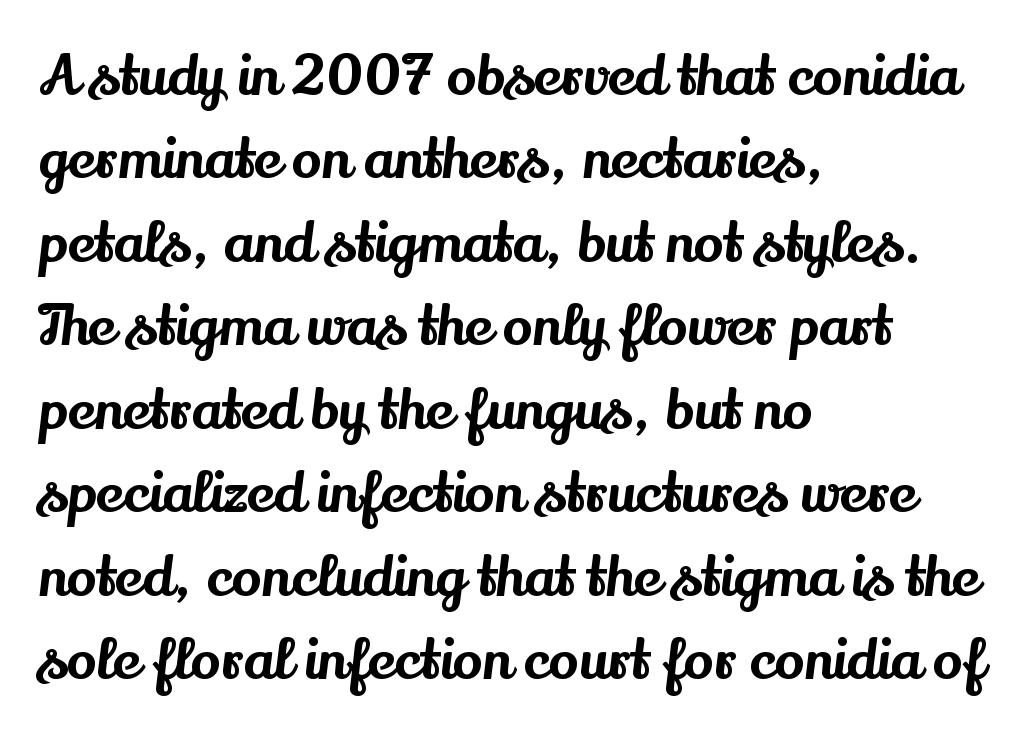
Q: Is the text italic (slanted)? A: Yes.
Q: Is the typeface a serif or a sans-serif typeface? A: Serif.
Q: Is the text underlined? A: No.
Q: How is the paragraph aligned? A: Left-aligned.
Q: Is the spacing between letters normal or unusually wide? A: Normal.
Q: Is the spacing between lines tight, normal or loose? A: Normal.
Q: Width (condensed, normal, or wide)? A: Normal.
Q: Stroke contrast? A: Medium.
Q: x-height? A: Small.
Q: Monospaced? A: No.
